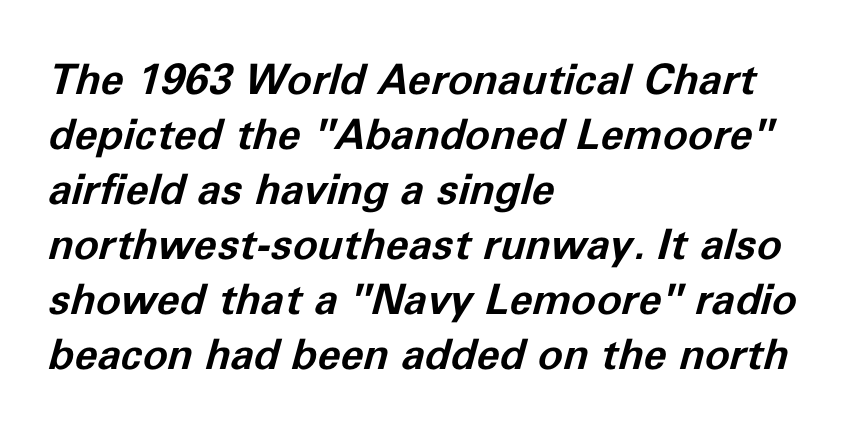
{"italic": "yes", "lean": "right", "slant_degrees": 11, "bold": "yes", "weight": "bold", "width": "normal", "stroke_contrast": "low", "x_height": "medium", "monospaced": "no", "underline": "no", "align": "left", "line_spacing": "normal", "line_spacing_ratio": 1.31, "letter_spacing": "normal", "letter_spacing_em": 0.0, "glyph_px": 42}
